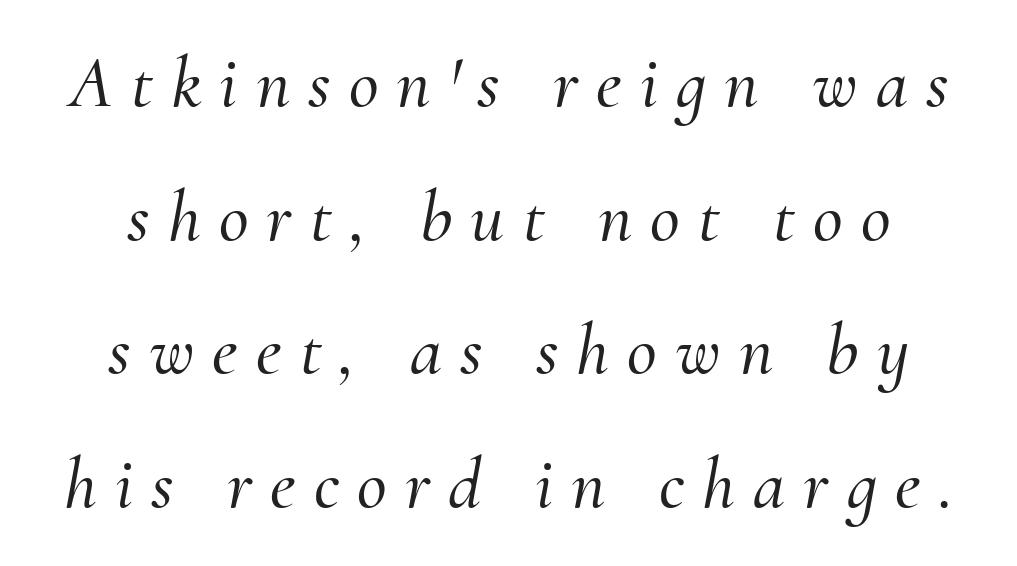
The image shows 73 px serif type, italic (leaning right); set line spacing 1.83x, unusually wide letter spacing (+0.25 em), not underlined; medium stroke contrast and a small x-height.
